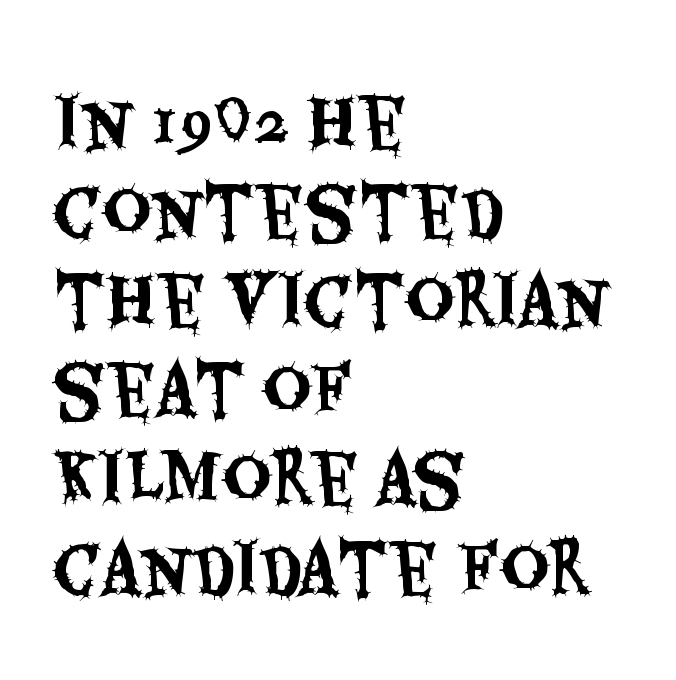
The image shows 67 px condensed sans-serif type, upright; set left-aligned, normal line spacing (1.33x), normal letter spacing, not underlined; medium stroke contrast and a large x-height.
